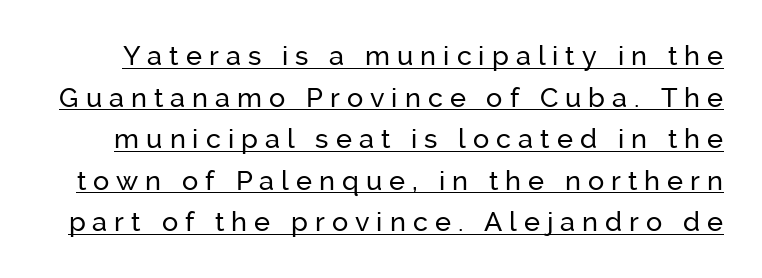
{"italic": "no", "underline": "yes", "line_spacing": "normal", "line_spacing_ratio": 1.54, "letter_spacing": "wide", "letter_spacing_em": 0.26, "glyph_px": 27}
